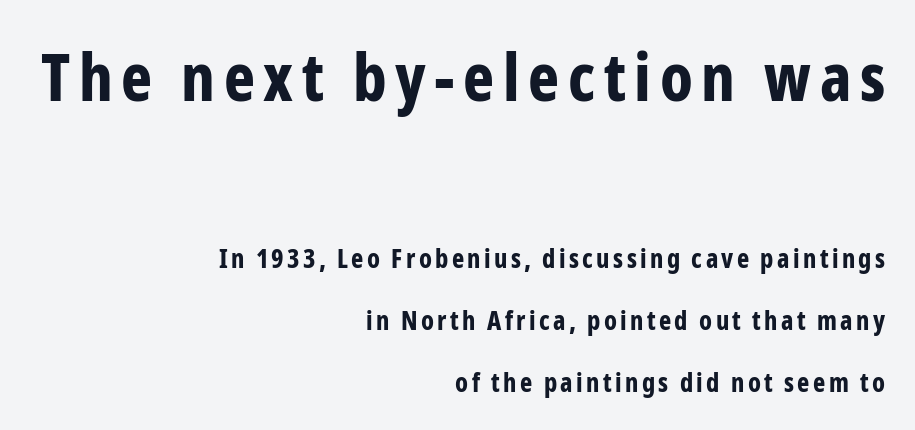
Students, this is bold: see how much ink each stroke carries. Two sizes are in play, and the larger belongs to the first block. Character widths vary here, with narrow letters taking less room than wide ones. Characters remain perfectly vertical along every line.
